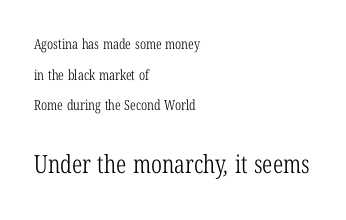
{"bold": "no", "underline": "no", "align": "left", "line_spacing": "loose", "line_spacing_ratio": 2.19, "letter_spacing": "normal", "letter_spacing_em": 0.0, "larger_block": "second", "size_ratio": 1.79, "glyph_px": 25}
